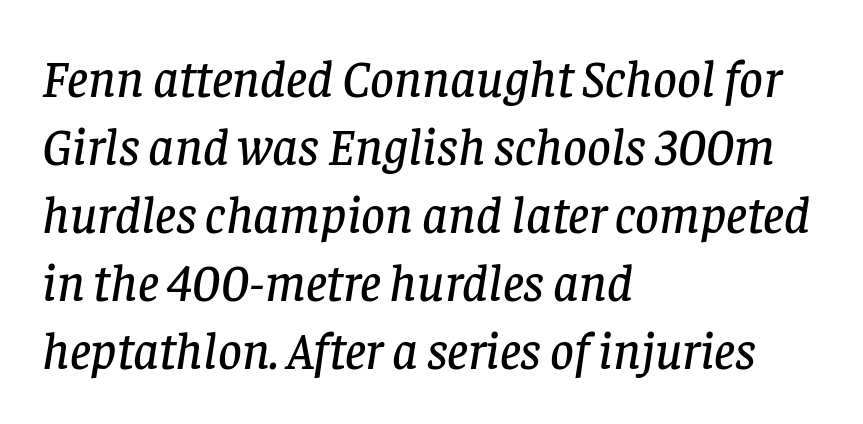
{"serif": "yes", "italic": "yes", "lean": "right", "slant_degrees": 8, "width": "normal", "stroke_contrast": "low", "x_height": "large", "monospaced": "no", "underline": "no", "align": "left", "line_spacing": "normal", "line_spacing_ratio": 1.31, "letter_spacing": "normal", "letter_spacing_em": 0.0, "glyph_px": 52}
